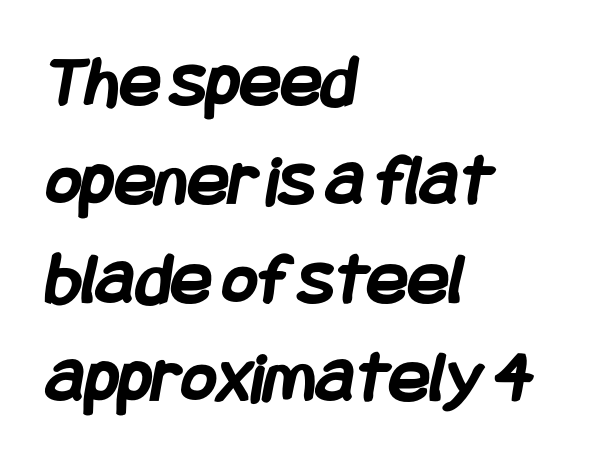
Tracking value appears to be zero — textbook default spacing. The characters look thick and weighty, a clear bold. Successive baselines arrive at the customary interval. If you drew a ruler down the left edge, every line would touch it. Each row of text sits above clean, open space.
